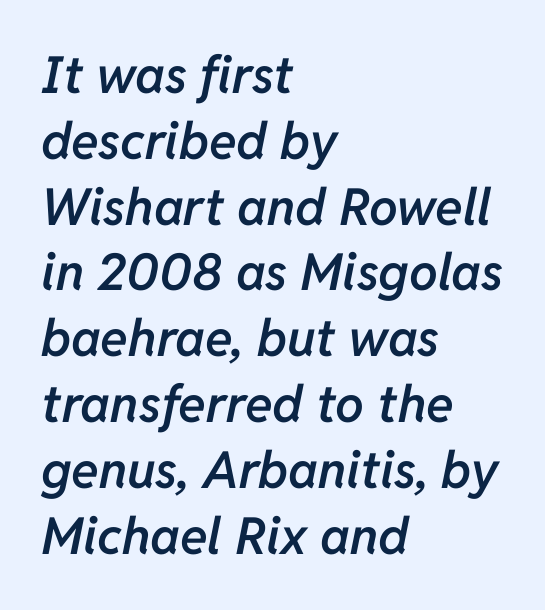
Q: Is the text bold? A: Semi-bold.
Q: Is the text italic (slanted)? A: Yes, it leans right by about 11 degrees.
Q: Is the text underlined? A: No.
Q: How is the paragraph aligned? A: Left-aligned.
Q: Is the spacing between letters normal or unusually wide? A: Normal.
Q: Is the spacing between lines tight, normal or loose? A: Normal.
Q: Width (condensed, normal, or wide)? A: Normal.
Q: Stroke contrast? A: Low.
Q: x-height? A: Medium.
Q: Monospaced? A: No.
